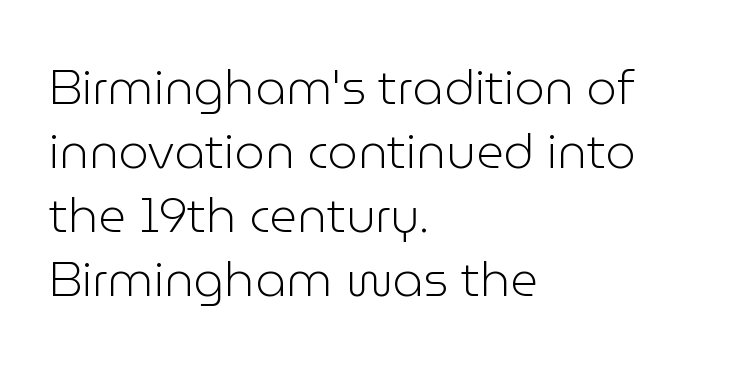
Left-aligned paragraph, ragged on the right. Nope, not italic — everything's standing straight. Clear beneath every line of the passage. The cut favours lightness, reaching ordinary text weight at its darkest. Serifs: no, the terminals of the letterforms are clean.
